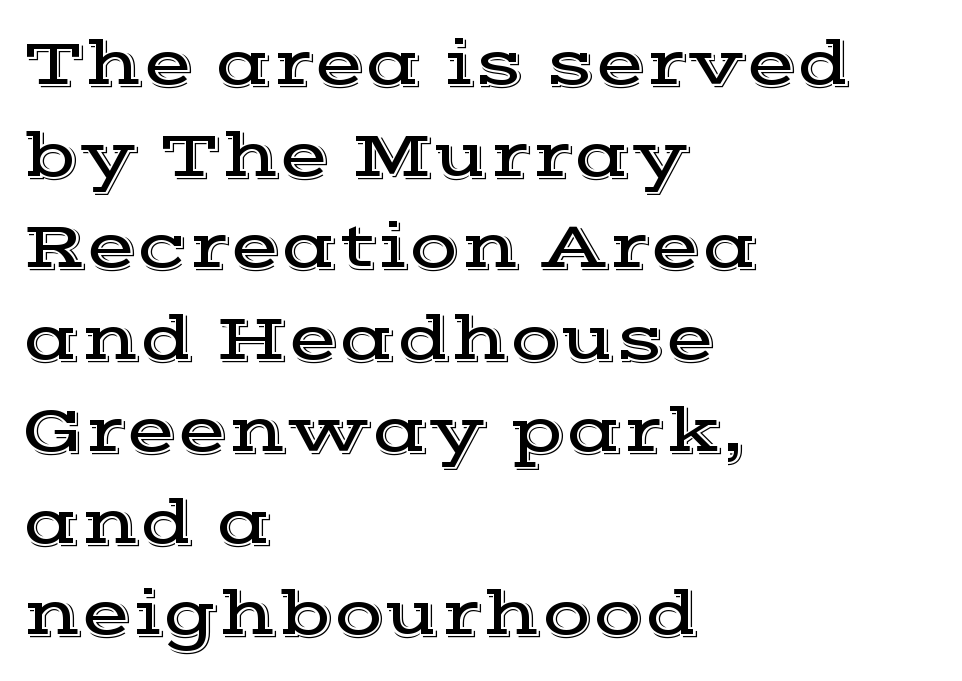
The image shows 66 px wide serif type, upright; set left-aligned, normal line spacing (1.39x), normal letter spacing, not underlined; a medium x-height.
